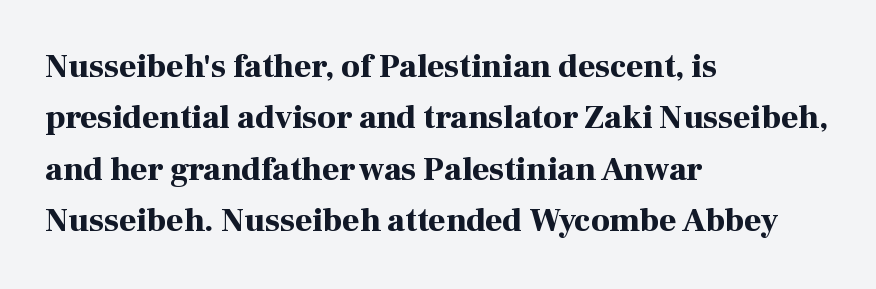
The image shows 33 px bold serif type, upright; set left-aligned, normal line spacing (1.56x), normal letter spacing, not underlined; high stroke contrast and a medium x-height.
